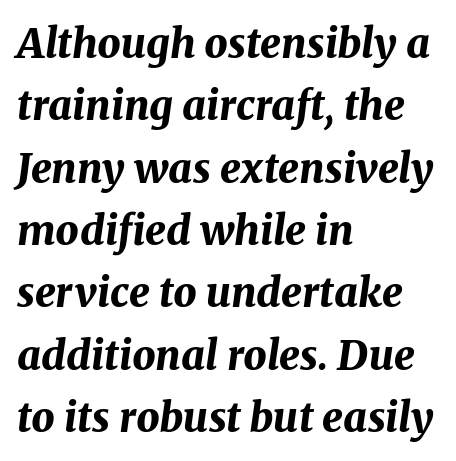
The image shows 41 px bold type, italic (leaning right); set left-aligned, normal line spacing (1.52x), normal letter spacing, not underlined; medium stroke contrast and a medium x-height.
